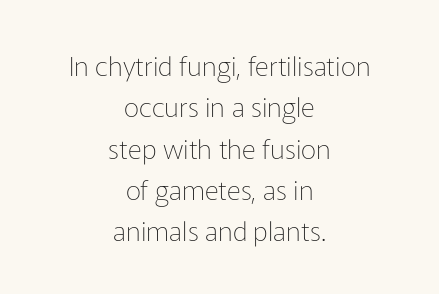
Quick note: not italic, upright. The paragraph has two soft edges and a firm central axis. The zone under the glyphs is completely vacant. Summary of weight: not heavy and not bold. Standard letterfit; no display-style spreading of the glyphs. Leading: standard.
